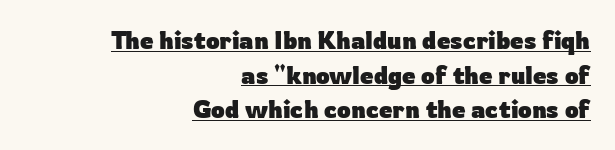
{"italic": "no", "bold": "yes", "underline": "yes", "align": "right", "line_spacing": "normal", "line_spacing_ratio": 1.44, "letter_spacing": "normal", "letter_spacing_em": 0.0, "glyph_px": 24}
